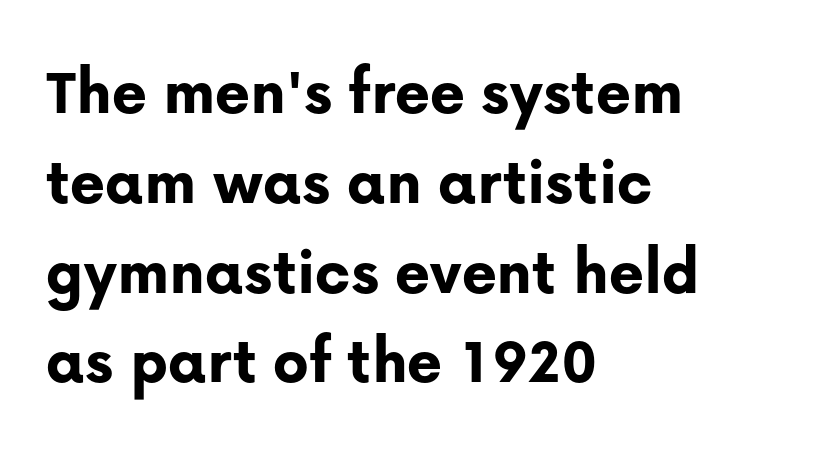
The image shows 67 px bold sans-serif type, upright; set left-aligned, normal line spacing (1.34x), normal letter spacing, not underlined; low stroke contrast and a medium x-height.
